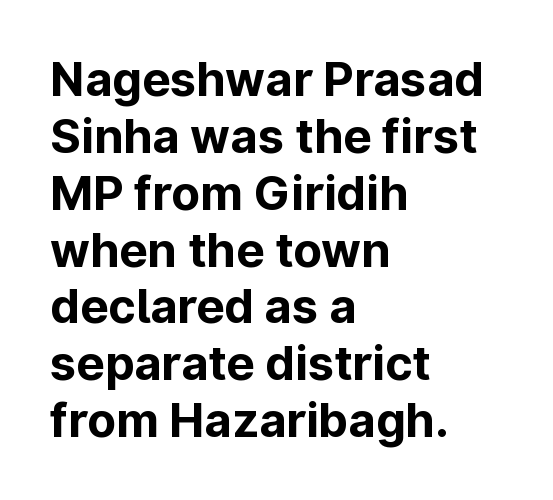
The image shows 47 px bold sans-serif type, upright; set left-aligned, line spacing 1.21x, normal letter spacing, not underlined; low stroke contrast and a medium x-height.
